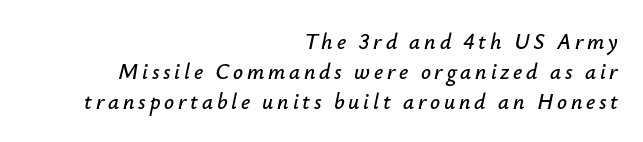
The image shows 22 px text type, italic (leaning right); set right-aligned, normal line spacing (1.37x), not underlined.
